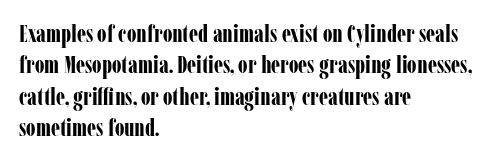
The image shows 24 px bold type, upright; set left-aligned, normal line spacing (1.31x), normal letter spacing, not underlined.
